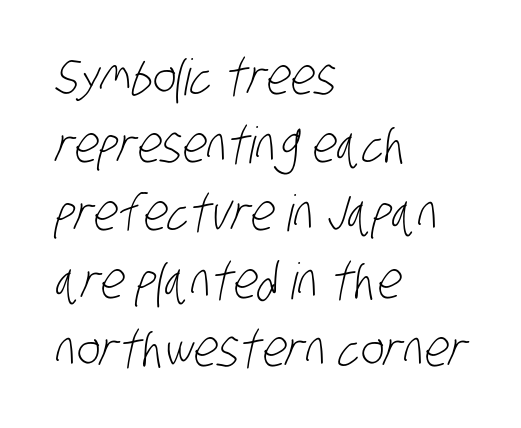
Q: Is the text bold? A: No.
Q: Is the typeface a serif or a sans-serif typeface? A: Sans-serif.
Q: Is the text underlined? A: No.
Q: How is the paragraph aligned? A: Left-aligned.
Q: Is the spacing between letters normal or unusually wide? A: Normal.
Q: Is the spacing between lines tight, normal or loose? A: Normal.
Q: Width (condensed, normal, or wide)? A: Condensed.
Q: Stroke contrast? A: Low.
Q: x-height? A: Large.
Q: Monospaced? A: No.
